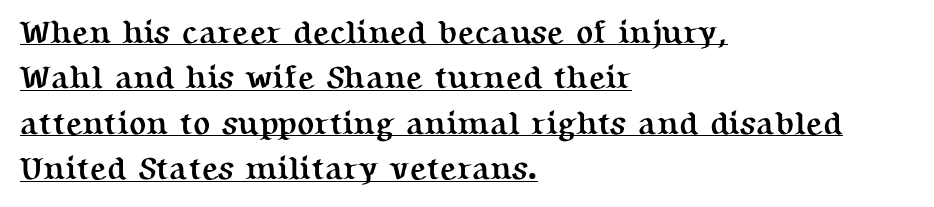
The image shows 32 px semibold serif type, upright; set left-aligned, normal line spacing (1.42x), normal letter spacing, underlined; medium stroke contrast and a medium x-height.
